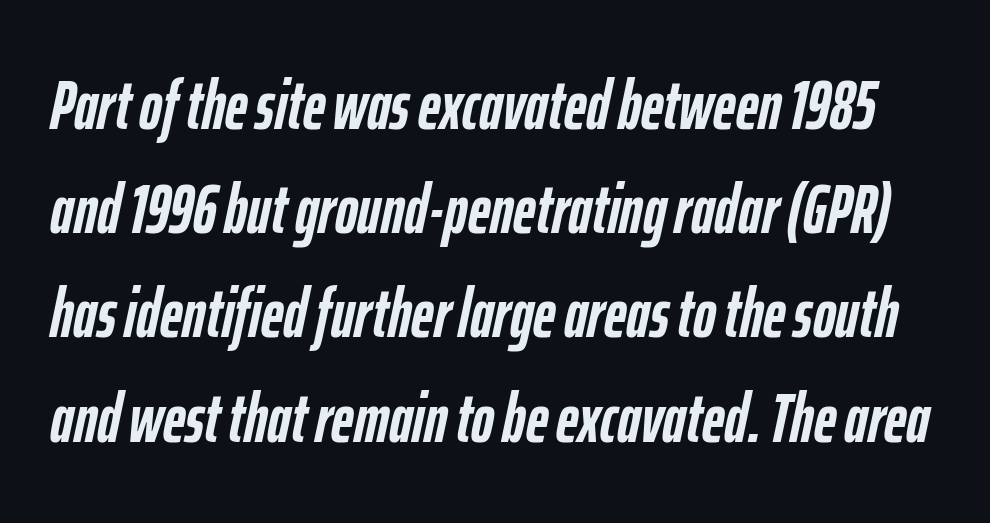
The font's italic variant was chosen for this text. Looks like regular typesetting: each glyph gets only the width it needs. Normally led — the rows are evenly, conventionally spaced. Summary of weight: heavy, a full bold. Letters rest on an invisible, unmarked baseline.
